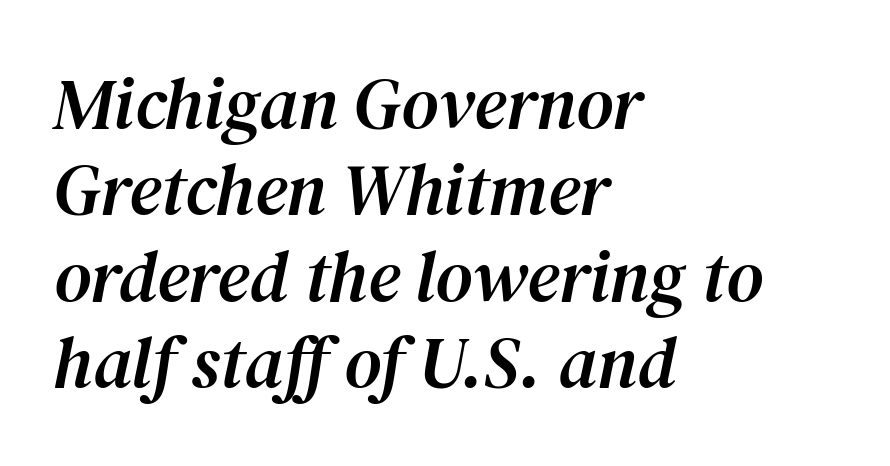
{"serif": "yes", "italic": "yes", "lean": "right", "slant_degrees": 12, "width": "normal", "stroke_contrast": "medium", "x_height": "medium", "monospaced": "no", "underline": "no", "align": "left", "line_spacing_ratio": 1.2, "letter_spacing": "normal", "letter_spacing_em": 0.0, "glyph_px": 72}
